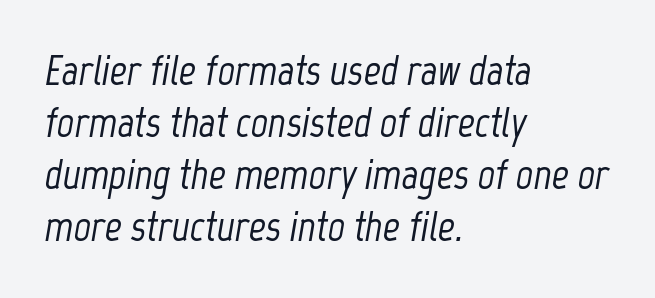
The image shows 42 px condensed type, italic (leaning right); set left-aligned, line spacing 1.24x, normal letter spacing, not underlined; low stroke contrast and a medium x-height.
